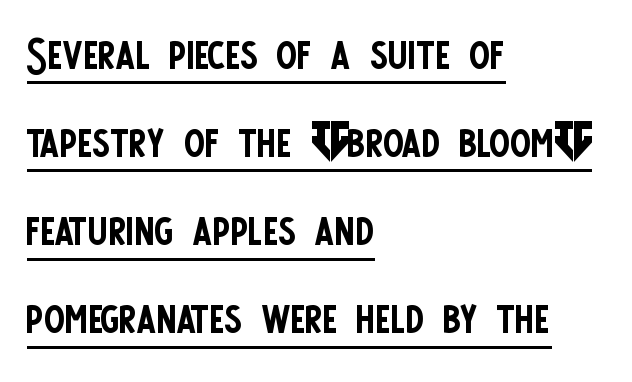
These lines are composed in type without serifs. Horizontally, the lines are justified to the leading edge only. Spacing verdict: proportional, widths tailored to each character. Posture: vertical.
